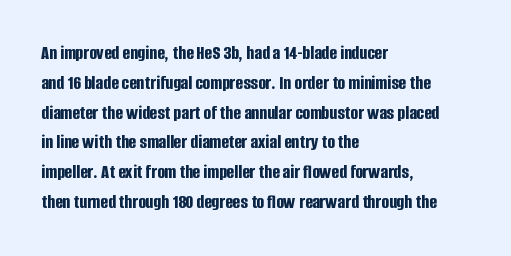
{"italic": "no", "bold": "yes", "underline": "no", "align": "left", "line_spacing": "normal", "line_spacing_ratio": 1.49, "letter_spacing": "normal", "letter_spacing_em": 0.0, "glyph_px": 20}
